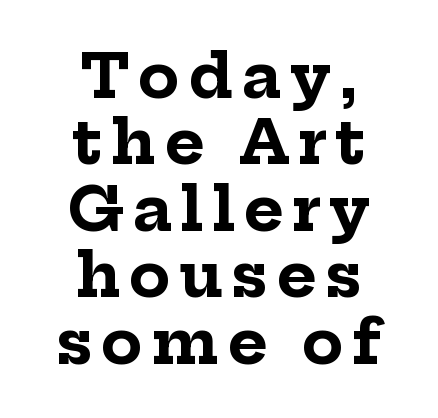
{"serif": "yes", "italic": "no", "bold": "yes", "weight": "bold", "width": "normal", "stroke_contrast": "low", "x_height": "medium", "monospaced": "no", "underline": "no", "align": "center", "line_spacing": "tight", "line_spacing_ratio": 1.09, "glyph_px": 61}
